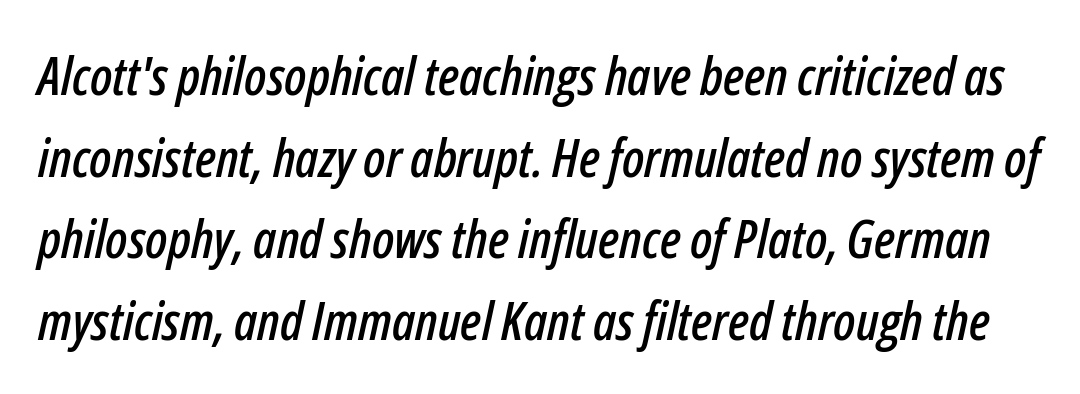
Words float on clear page, feet unadorned. Do the characters align in a grid? No, the font is proportional. This is oblique type, the kind used for emphasis or titles. Rows of type keep a routine distance in the vertical direction. Default kerning and tracking; the words read as compact shapes.
